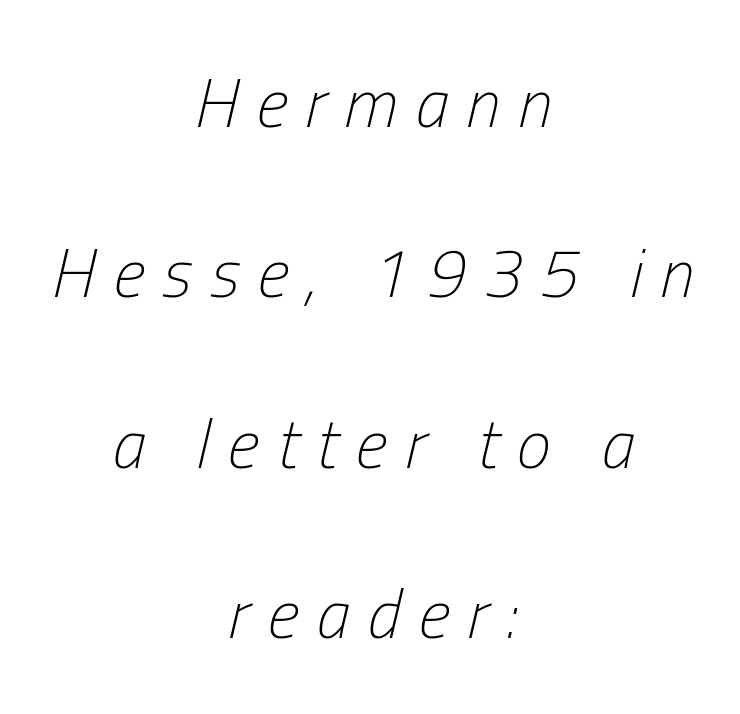
{"italic": "yes", "lean": "right", "slant_degrees": 13, "bold": "no", "weight": "light", "width": "condensed", "stroke_contrast": "low", "x_height": "medium", "monospaced": "no", "underline": "no", "align": "center", "line_spacing": "loose", "line_spacing_ratio": 2.47, "letter_spacing": "wide", "letter_spacing_em": 0.26, "glyph_px": 69}
